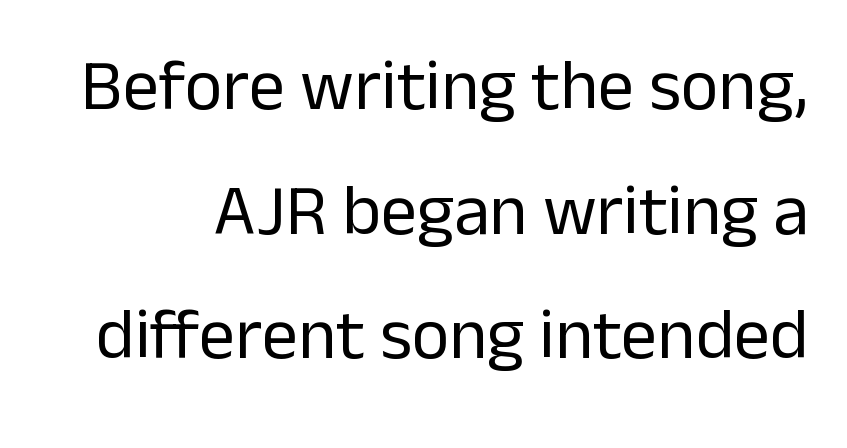
{"serif": "no", "italic": "no", "bold": "no", "weight": "regular", "width": "normal", "stroke_contrast": "low", "x_height": "medium", "monospaced": "no", "underline": "no", "line_spacing_ratio": 1.73, "letter_spacing": "normal", "letter_spacing_em": 0.0, "glyph_px": 72}
